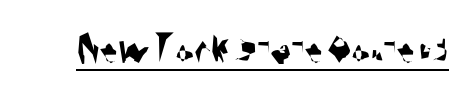
Q: Is the typeface a serif or a sans-serif typeface? A: Sans-serif.
Q: Is the text underlined? A: Yes.
Q: Is the spacing between letters normal or unusually wide? A: Normal.
Q: Width (condensed, normal, or wide)? A: Condensed.
Q: Stroke contrast? A: Medium.
Q: x-height? A: Large.
Q: Monospaced? A: No.
